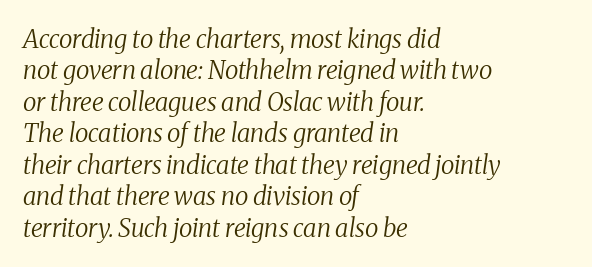
{"italic": "yes", "lean": "right", "slant_degrees": 8, "bold": "no", "underline": "no", "align": "left", "line_spacing": "normal", "line_spacing_ratio": 1.26, "letter_spacing": "normal", "letter_spacing_em": 0.0, "glyph_px": 25}
